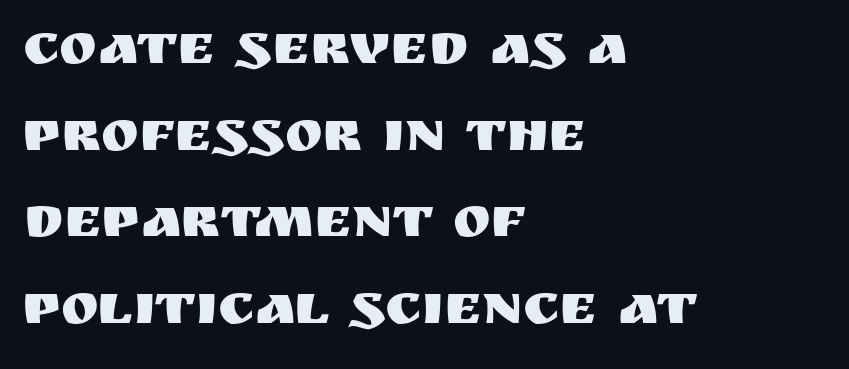
Q: Is the text italic (slanted)? A: No, it is upright.
Q: Is the typeface a serif or a sans-serif typeface? A: Sans-serif.
Q: Is the text underlined? A: No.
Q: How is the paragraph aligned? A: Left-aligned.
Q: Is the spacing between letters normal or unusually wide? A: Normal.
Q: Is the spacing between lines tight, normal or loose? A: Normal.
Q: Width (condensed, normal, or wide)? A: Normal.
Q: Stroke contrast? A: Medium.
Q: x-height? A: Large.
Q: Monospaced? A: No.
